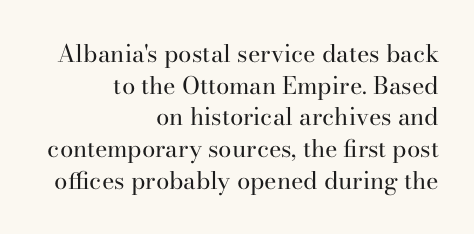
The image shows 24 px text type, upright; set right-aligned, normal line spacing (1.32x), normal letter spacing, not underlined.
